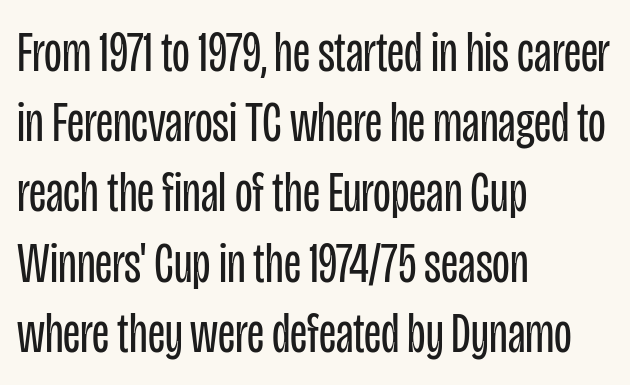
The passage shown has conventional tracking throughout. The specimen reads as upright at a glance. Do the characters align in a grid? No, the font is proportional. A classic flush-left, rag-right setting is used for this passage. Honestly, there is no underline to notice here at all. Is the type heavy? It reads as light-to-regular instead.
